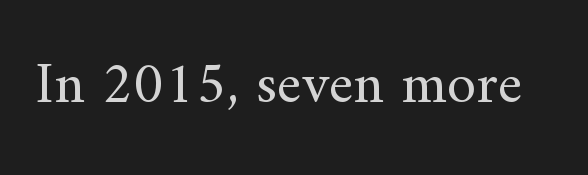
These lines keep a tight, regular rhythm from letter to letter. Serifs: yes, visible at the terminals of the letterforms. These lines are rendered in a variable-pitch font. Do the letters lean? They stand straight. Is this a heavy cut? Hardly; it is regular or lighter.
